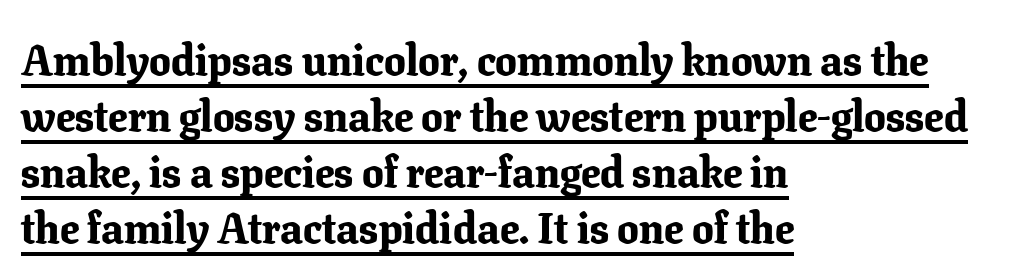
Q: Is the text bold? A: Yes.
Q: Is the text italic (slanted)? A: No, it is upright.
Q: Is the typeface a serif or a sans-serif typeface? A: Serif.
Q: Is the text underlined? A: Yes.
Q: How is the paragraph aligned? A: Left-aligned.
Q: Is the spacing between letters normal or unusually wide? A: Normal.
Q: Is the spacing between lines tight, normal or loose? A: Normal.
Q: Width (condensed, normal, or wide)? A: Normal.
Q: Stroke contrast? A: Low.
Q: x-height? A: Medium.
Q: Monospaced? A: No.
